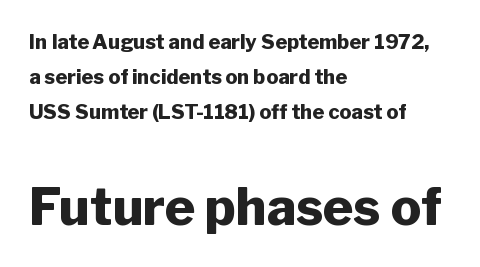
{"serif": "no", "italic": "no", "bold": "yes", "weight": "heavy", "width": "normal", "stroke_contrast": "low", "x_height": "medium", "monospaced": "no", "underline": "no", "align": "left", "line_spacing_ratio": 1.75, "letter_spacing": "normal", "letter_spacing_em": 0.0, "larger_block": "second", "size_ratio": 2.55, "glyph_px": 51}
